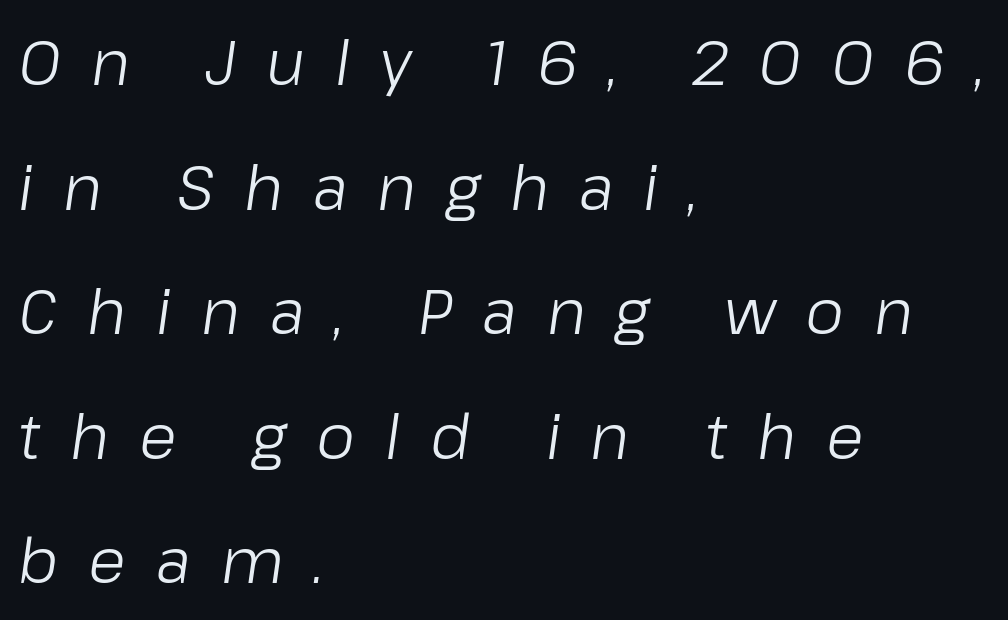
The image shows 62 px light type, italic (leaning right); set left-aligned, loose line spacing (2.01x), unusually wide letter spacing (+0.48 em), not underlined; low stroke contrast and a medium x-height.
